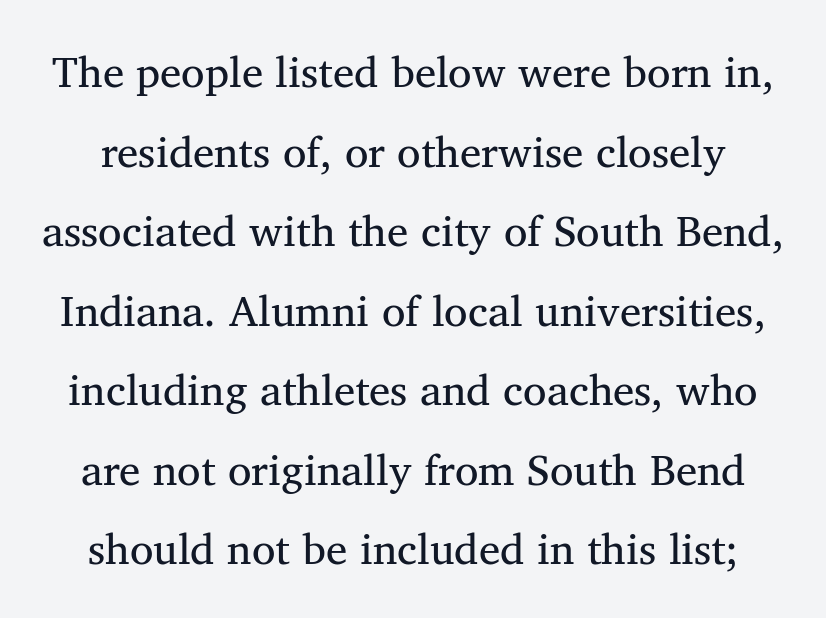
I'd call this a serif setting — the letters wear small feet. Proportional: the letters do not fall into vertical columns. Posture: straight, roman, zero tilt. The gap between lines stays unmarked.
